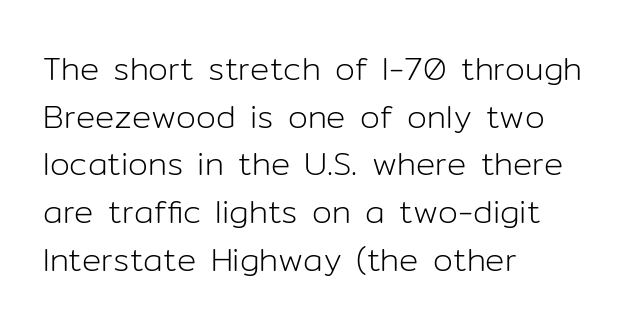
Q: Is the text bold? A: No.
Q: Is the text italic (slanted)? A: No, it is upright.
Q: Is the typeface a serif or a sans-serif typeface? A: Sans-serif.
Q: Is the text underlined? A: No.
Q: How is the paragraph aligned? A: Left-aligned.
Q: Is the spacing between letters normal or unusually wide? A: Normal.
Q: Is the spacing between lines tight, normal or loose? A: Normal.
Q: Width (condensed, normal, or wide)? A: Normal.
Q: Stroke contrast? A: Low.
Q: x-height? A: Medium.
Q: Monospaced? A: No.
